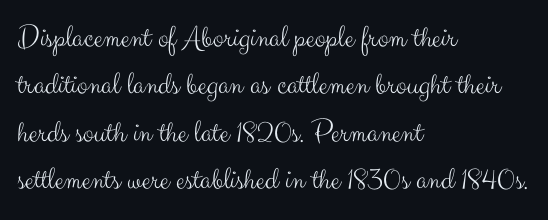
The image shows 32 px light sans-serif type; set left-aligned, normal line spacing (1.48x), normal letter spacing, not underlined; medium stroke contrast and a small x-height.
